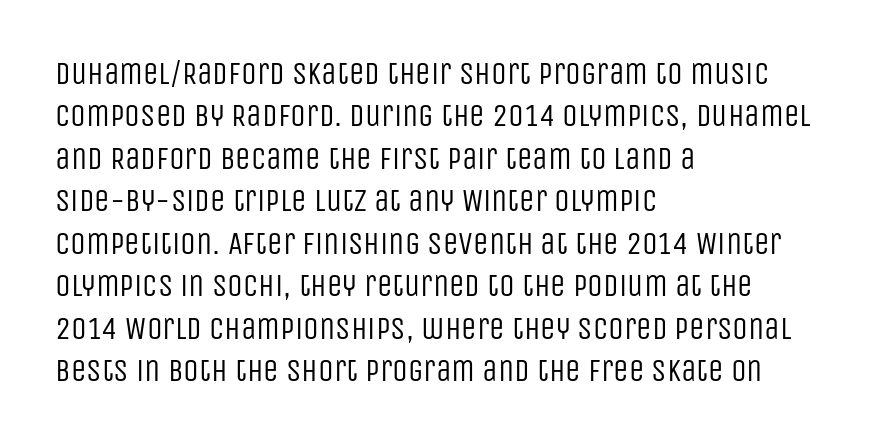
The image shows 31 px regular-weight, condensed sans-serif type, upright; set left-aligned, normal line spacing (1.37x), normal letter spacing, not underlined; low stroke contrast and a large x-height.
